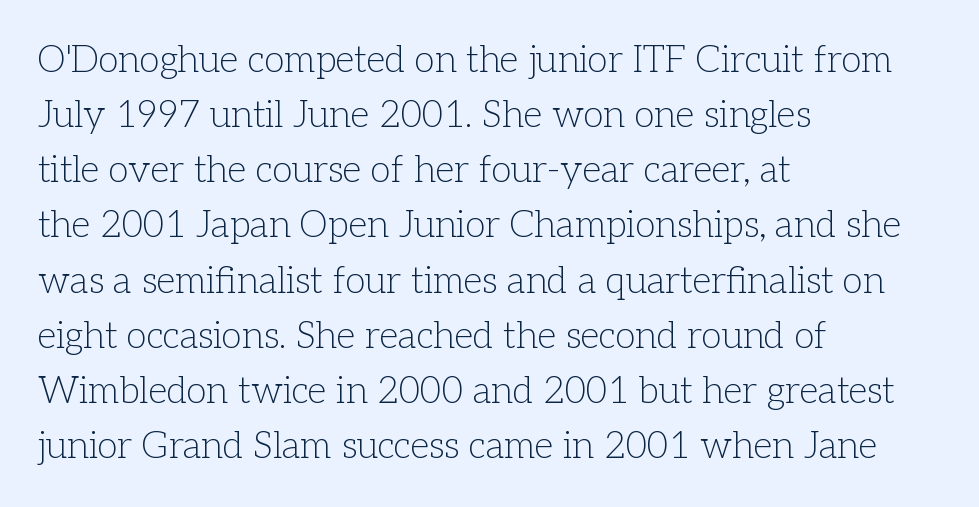
The image shows 37 px light serif type, upright; set left-aligned, normal line spacing (1.49x), normal letter spacing, not underlined; low stroke contrast and a medium x-height.
